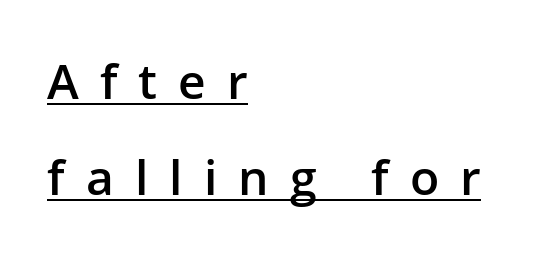
Q: Is the text bold? A: Semi-bold.
Q: Is the text italic (slanted)? A: No, it is upright.
Q: Is the typeface a serif or a sans-serif typeface? A: Sans-serif.
Q: Is the text underlined? A: Yes.
Q: How is the paragraph aligned? A: Left-aligned.
Q: Is the spacing between letters normal or unusually wide? A: Unusually wide.
Q: Is the spacing between lines tight, normal or loose? A: Loose.
Q: Width (condensed, normal, or wide)? A: Normal.
Q: Stroke contrast? A: Low.
Q: x-height? A: Medium.
Q: Monospaced? A: No.
